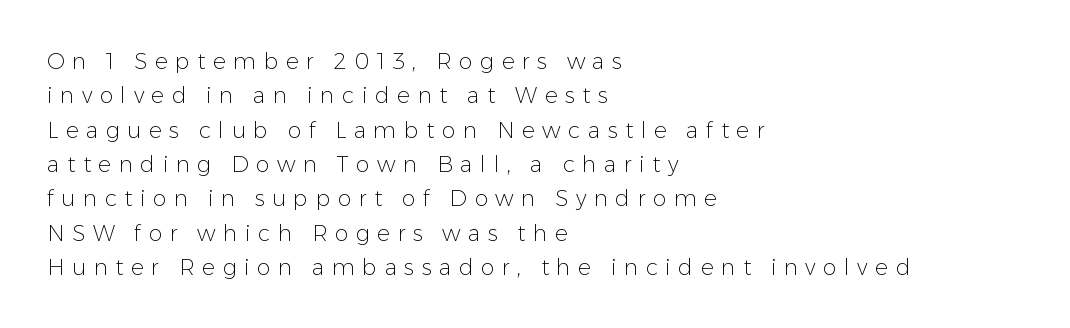
The image shows 22 px text type, upright; set left-aligned, normal line spacing (1.56x), unusually wide letter spacing (+0.34 em), not underlined.
